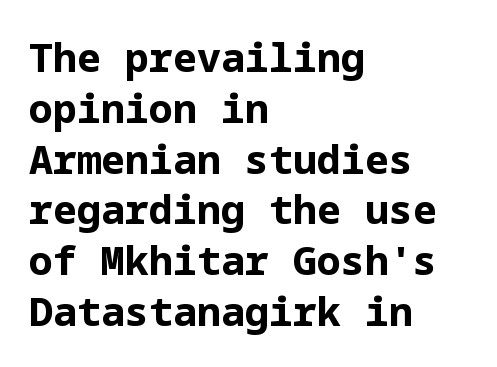
Q: Is the text bold? A: Yes.
Q: Is the text italic (slanted)? A: No, it is upright.
Q: Is the typeface a serif or a sans-serif typeface? A: Sans-serif.
Q: Is the text underlined? A: No.
Q: How is the paragraph aligned? A: Left-aligned.
Q: Is the spacing between letters normal or unusually wide? A: Normal.
Q: Is the spacing between lines tight, normal or loose? A: Normal.
Q: Width (condensed, normal, or wide)? A: Normal.
Q: Stroke contrast? A: Low.
Q: x-height? A: Medium.
